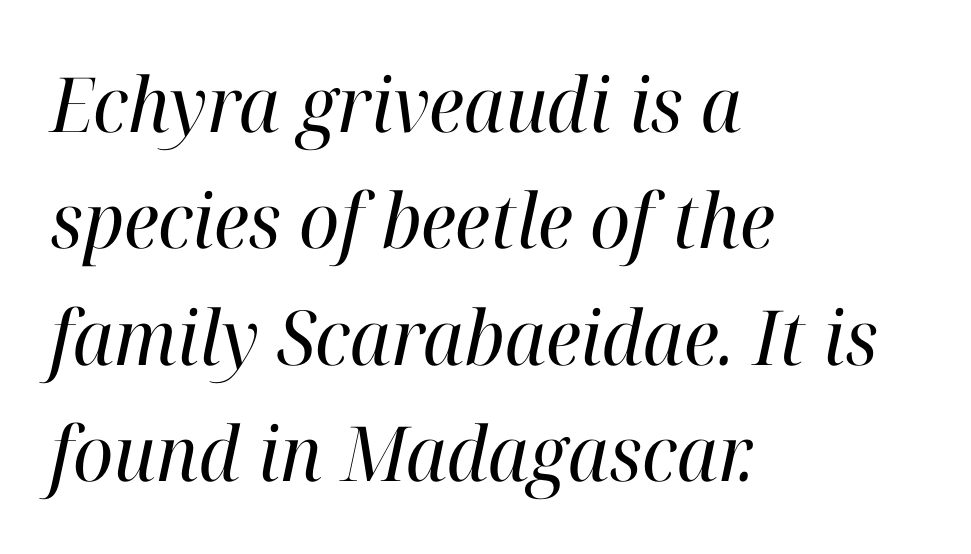
Q: Is the text bold? A: No.
Q: Is the text italic (slanted)? A: Yes, it leans right by about 12 degrees.
Q: Is the typeface a serif or a sans-serif typeface? A: Serif.
Q: Is the text underlined? A: No.
Q: How is the paragraph aligned? A: Left-aligned.
Q: Is the spacing between letters normal or unusually wide? A: Normal.
Q: Is the spacing between lines tight, normal or loose? A: Normal.
Q: Width (condensed, normal, or wide)? A: Normal.
Q: Stroke contrast? A: High.
Q: x-height? A: Medium.
Q: Monospaced? A: No.
